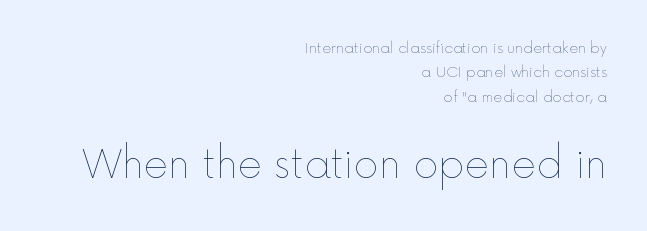
The image shows 38 px thin type, upright; set right-aligned, line spacing 1.74x, normal letter spacing, not underlined; the second (bottom) block is 2.71x larger; a medium x-height.
